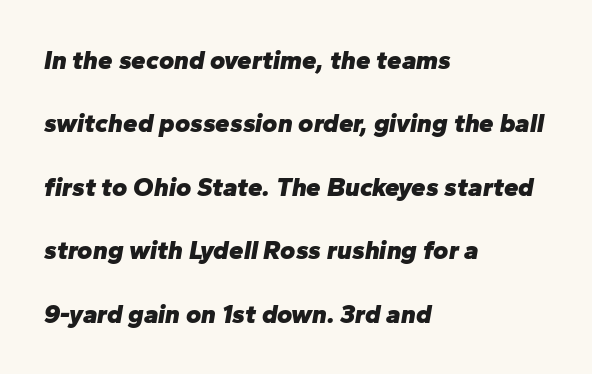
Q: Is the text bold? A: Yes.
Q: Is the text italic (slanted)? A: Yes, it leans right by about 10 degrees.
Q: Is the text underlined? A: No.
Q: How is the paragraph aligned? A: Left-aligned.
Q: Is the spacing between letters normal or unusually wide? A: Normal.
Q: Is the spacing between lines tight, normal or loose? A: Loose.
